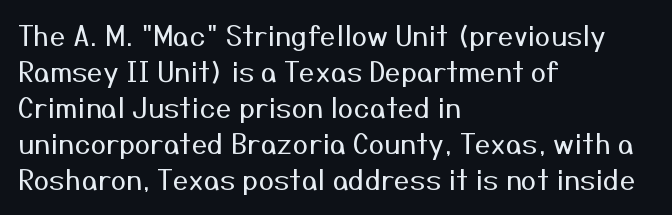
The image shows 28 px regular-weight sans-serif type, upright; set left-aligned, normal line spacing (1.29x), normal letter spacing, not underlined; medium stroke contrast and a medium x-height.
